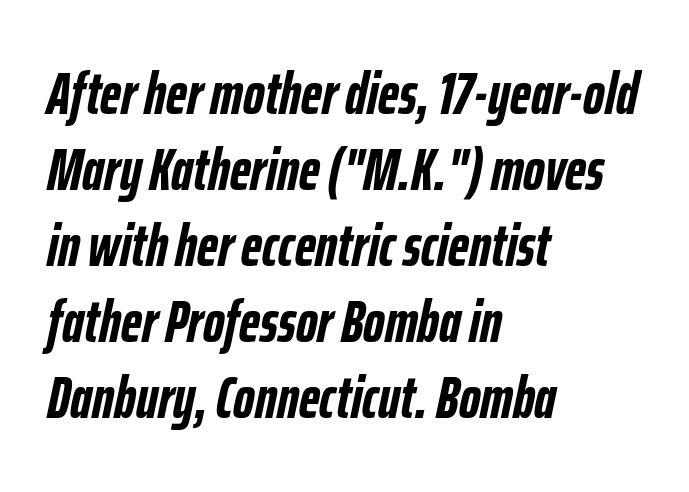
If you measured baseline to baseline, you'd find a middling distance. Think of a printed novel: that variable character pitch is what you see here. Observe the lean: these are italic letterforms. Descenders are the only things crossing below the line. Does extra space separate the letters? No, they use regular spacing. One-word summary of the alignment: left.
